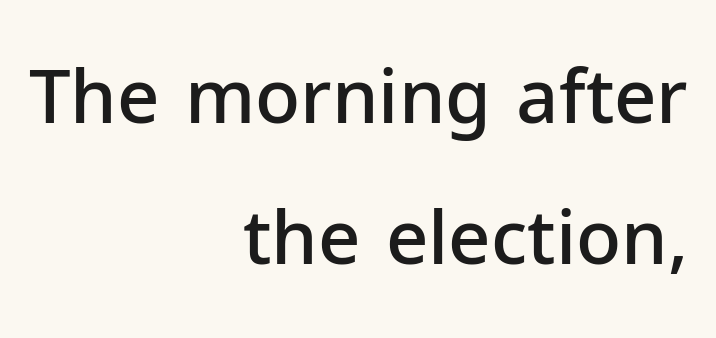
Q: Is the text bold? A: Semi-bold.
Q: Is the text italic (slanted)? A: No, it is upright.
Q: Is the typeface a serif or a sans-serif typeface? A: Sans-serif.
Q: Is the text underlined? A: No.
Q: How is the paragraph aligned? A: Right-aligned.
Q: Is the spacing between letters normal or unusually wide? A: Normal.
Q: Is the spacing between lines tight, normal or loose? A: Loose.
Q: Width (condensed, normal, or wide)? A: Normal.
Q: Stroke contrast? A: Low.
Q: x-height? A: Medium.
Q: Monospaced? A: No.
